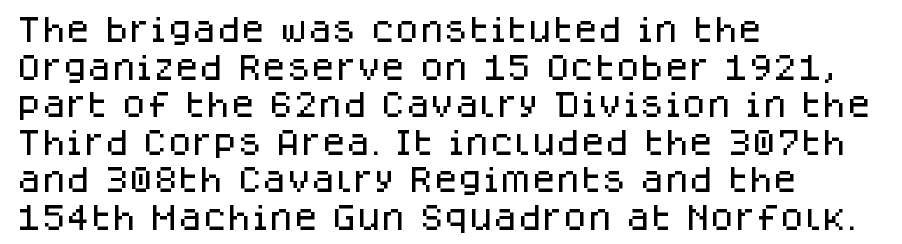
{"serif": "no", "italic": "no", "width": "normal", "stroke_contrast": "low", "x_height": "large", "monospaced": "no", "underline": "no", "align": "left", "line_spacing": "normal", "line_spacing_ratio": 1.34, "letter_spacing": "normal", "letter_spacing_em": 0.0, "glyph_px": 28}
